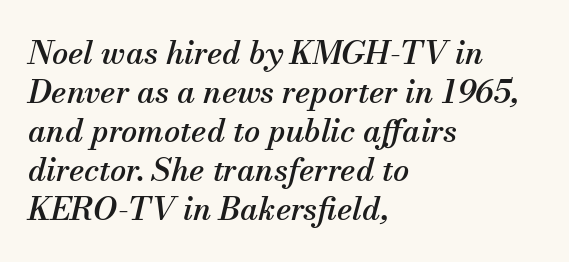
The image shows 32 px serif type, italic (leaning right); set left-aligned, line spacing 1.22x, normal letter spacing, not underlined; medium stroke contrast and a small x-height.
